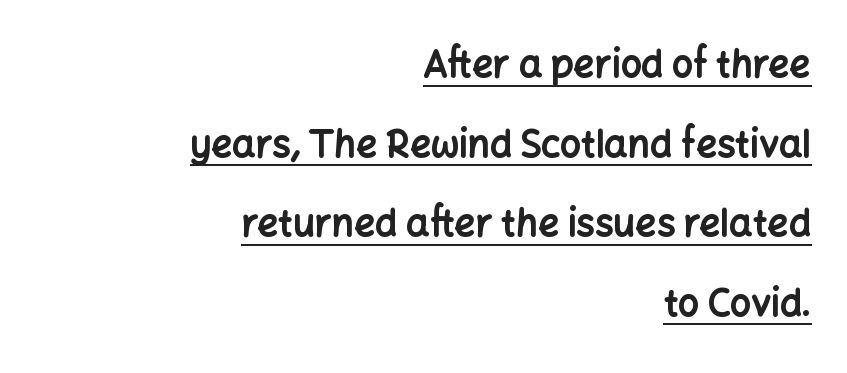
The image shows 37 px bold sans-serif type, upright; set right-aligned, loose line spacing (2.15x), normal letter spacing, underlined; low stroke contrast and a medium x-height.
